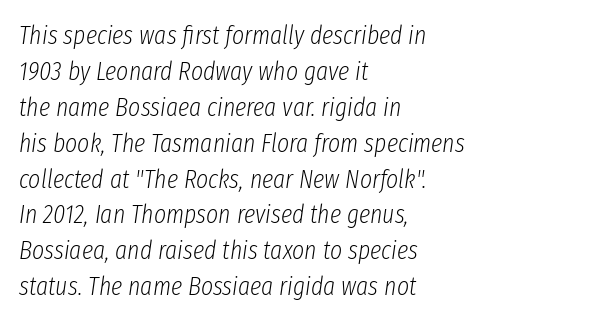
Q: Is the text bold? A: No.
Q: Is the text italic (slanted)? A: Yes, it leans right by about 8 degrees.
Q: Is the text underlined? A: No.
Q: How is the paragraph aligned? A: Left-aligned.
Q: Is the spacing between letters normal or unusually wide? A: Normal.
Q: Is the spacing between lines tight, normal or loose? A: Normal.
